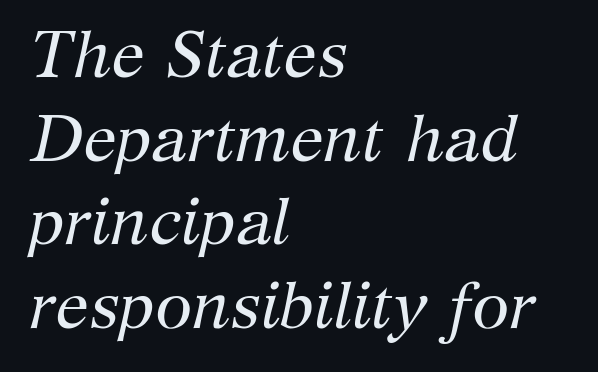
{"serif": "yes", "italic": "yes", "lean": "right", "slant_degrees": 12, "bold": "no", "weight": "regular", "width": "normal", "stroke_contrast": "medium", "x_height": "medium", "monospaced": "no", "underline": "no", "align": "left", "line_spacing": "normal", "line_spacing_ratio": 1.25, "letter_spacing": "normal", "letter_spacing_em": 0.0, "glyph_px": 67}
